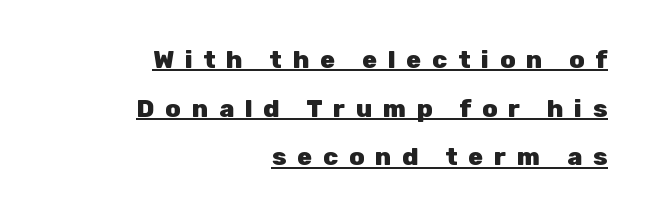
Someone cranked the tracking dial way up on this one. Is there any slant? The stems are plumb. The face used here appears with an underline applied. If you drew a ruler down the right edge, every line would touch it. Look at the stroke-to-counter ratio: heavy, a bold. This sample trades compactness for vertical openness between lines.
